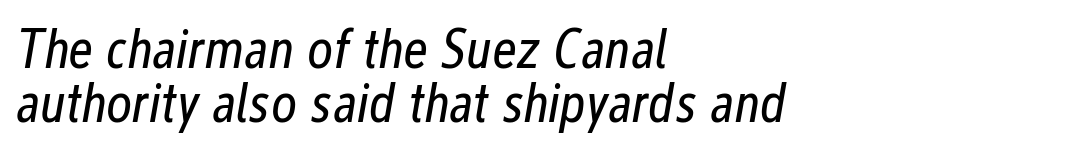
Q: Is the text bold? A: No.
Q: Is the text italic (slanted)? A: Yes, it leans right by about 12 degrees.
Q: Is the text underlined? A: No.
Q: How is the paragraph aligned? A: Left-aligned.
Q: Is the spacing between letters normal or unusually wide? A: Normal.
Q: Is the spacing between lines tight, normal or loose? A: Tight.
Q: Width (condensed, normal, or wide)? A: Condensed.
Q: Stroke contrast? A: Low.
Q: x-height? A: Medium.
Q: Monospaced? A: No.
